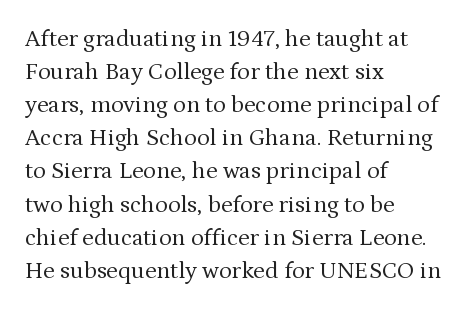
The image shows 24 px text type, upright; set left-aligned, normal line spacing (1.38x), normal letter spacing, not underlined.
